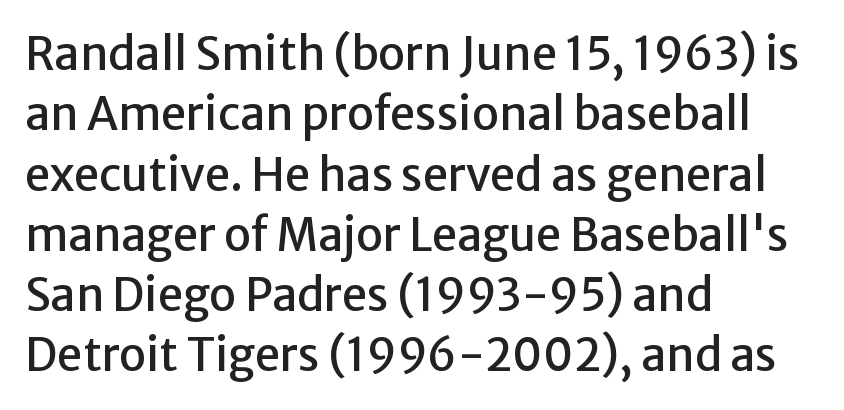
The image shows 45 px sans-serif type, upright; set left-aligned, normal line spacing (1.34x), normal letter spacing, not underlined; low stroke contrast and a medium x-height.
